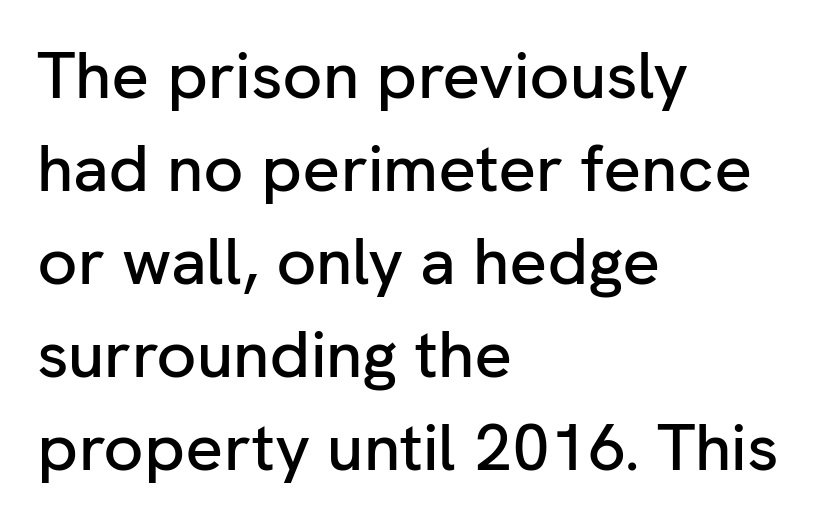
The image shows 66 px sans-serif type, upright; set left-aligned, normal line spacing (1.41x), normal letter spacing, not underlined; low stroke contrast and a medium x-height.
